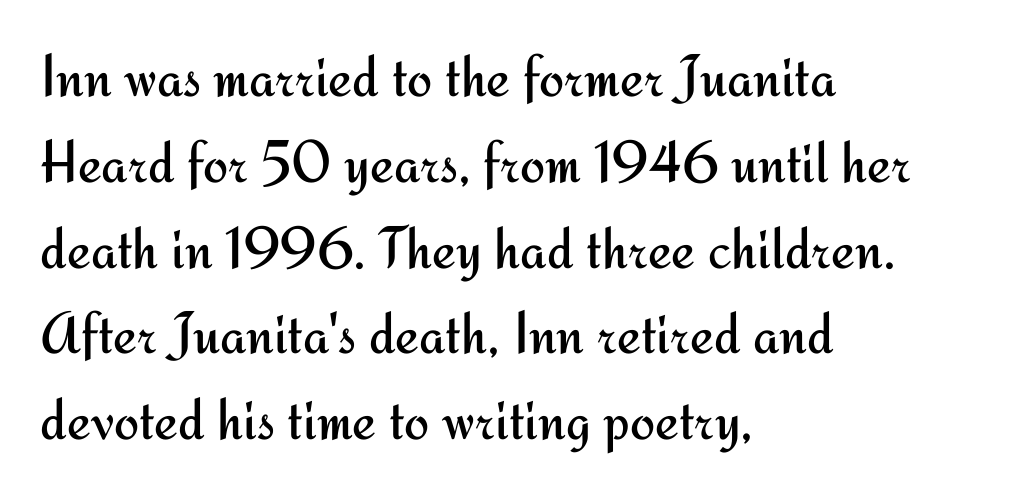
{"serif": "no", "italic": "no", "bold": "no", "weight": "regular", "width": "normal", "stroke_contrast": "medium", "x_height": "small", "monospaced": "no", "underline": "no", "align": "left", "line_spacing": "normal", "line_spacing_ratio": 1.43, "letter_spacing": "normal", "letter_spacing_em": 0.0, "glyph_px": 60}
